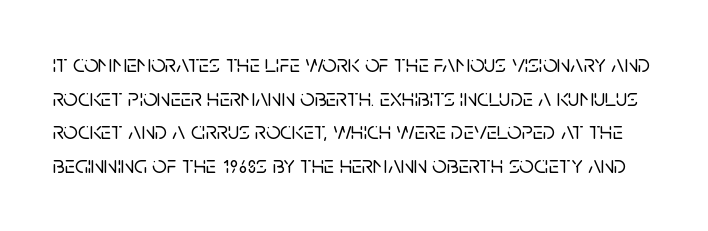
This block has exactly the height ordinary leading produces. The tracking reads as untouched default to a designer's eye. This rendering features lettering with no underline. Ordinary non-slanted type is in use.
